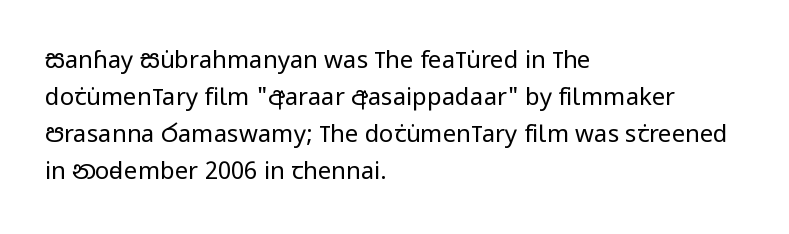
Q: Is the text bold? A: No.
Q: Is the text italic (slanted)? A: No, it is upright.
Q: Is the text underlined? A: No.
Q: How is the paragraph aligned? A: Left-aligned.
Q: Is the spacing between letters normal or unusually wide? A: Normal.
Q: Is the spacing between lines tight, normal or loose? A: Normal.
